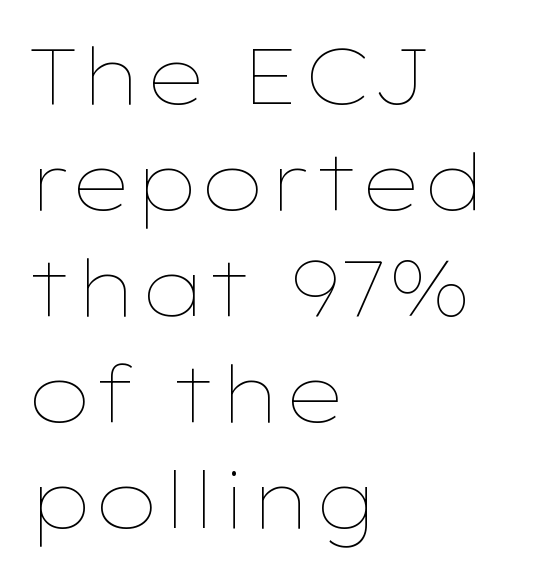
Think of a printed novel: that variable character pitch is what you see here. Designer's note — italics off, roman on. A bare baseline throughout the passage. Vertical stems look standard width or narrower in stroke. No extra tracking has been applied to these lines. The lines in this sample share a left origin and differ only in where they stop.
